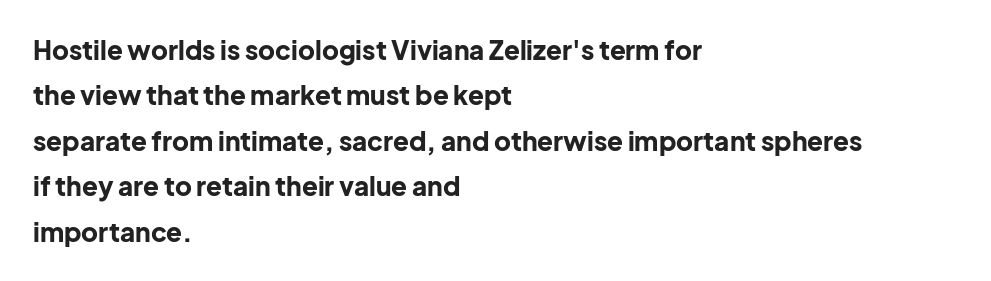
Nothing unusual about the tracking: characters are spaced as the font intends. Each line starts at the same left margin while the right side varies. The strip under each line holds only bare page. This is the regular roman posture of the typeface. Compared with an ordinary text face, these strokes are far heavier — a full bold.
